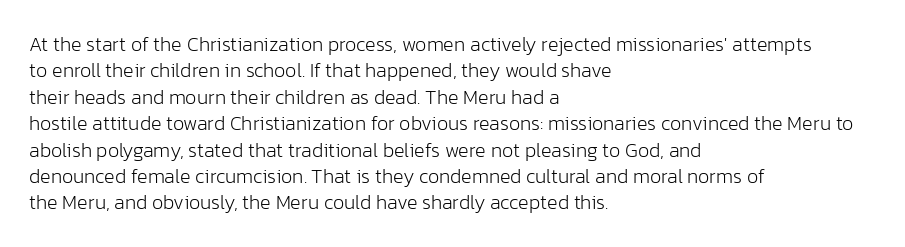
The image shows 20 px text type, upright; set left-aligned, normal line spacing (1.32x), normal letter spacing, not underlined.
